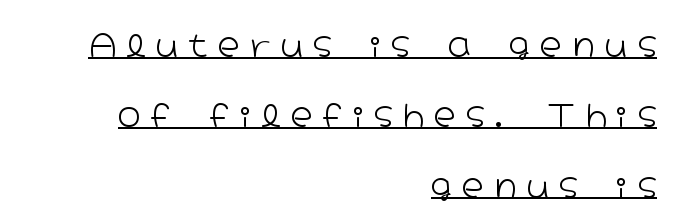
The image shows 31 px light, wide sans-serif type, upright; set right-aligned, loose line spacing (2.27x), unusually wide letter spacing (+0.32 em), underlined; low stroke contrast and a medium x-height.
